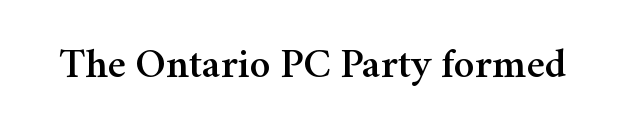
The image shows 42 px serif type, upright; set normal letter spacing, not underlined; medium stroke contrast and a medium x-height.
